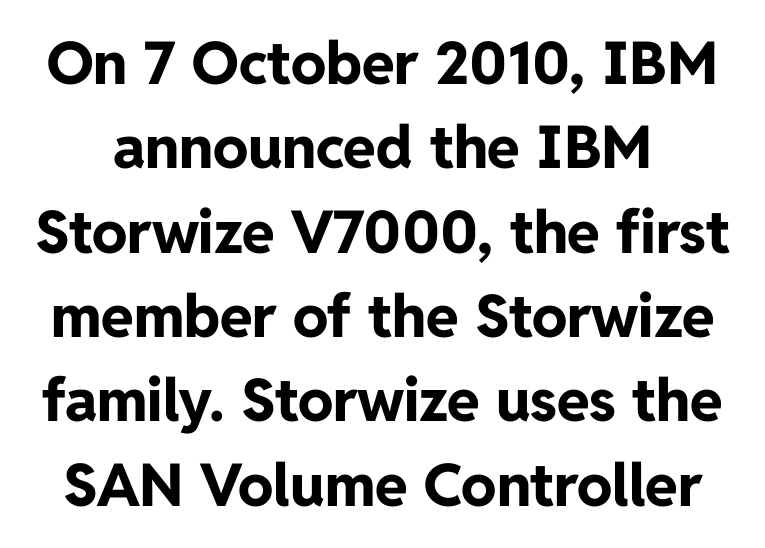
The image shows 59 px bold sans-serif type, upright; set normal line spacing (1.43x), normal letter spacing, not underlined; low stroke contrast and a medium x-height.
